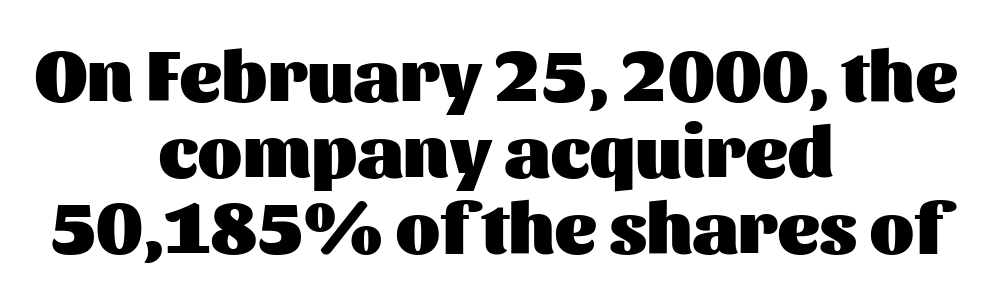
The image shows 73 px heavy sans-serif type, upright; set centered, tight line spacing (1.04x), normal letter spacing, not underlined; medium stroke contrast and a medium x-height.
